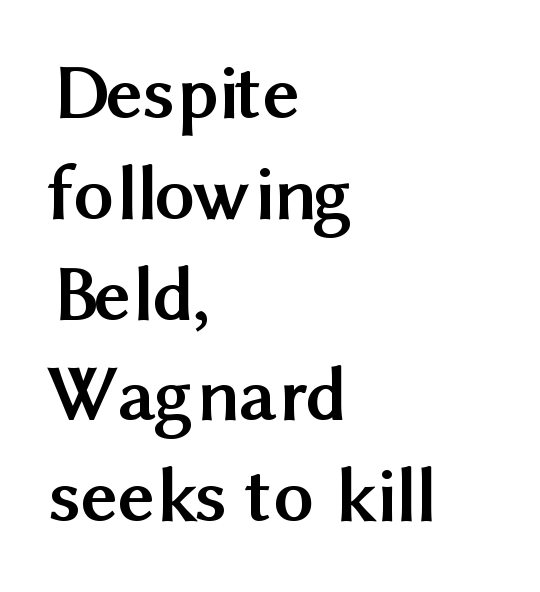
Q: Is the text bold? A: Yes.
Q: Is the text italic (slanted)? A: No, it is upright.
Q: Is the typeface a serif or a sans-serif typeface? A: Sans-serif.
Q: Is the text underlined? A: No.
Q: How is the paragraph aligned? A: Left-aligned.
Q: Is the spacing between letters normal or unusually wide? A: Normal.
Q: Is the spacing between lines tight, normal or loose? A: Normal.
Q: Width (condensed, normal, or wide)? A: Normal.
Q: Stroke contrast? A: Medium.
Q: x-height? A: Medium.
Q: Monospaced? A: No.
